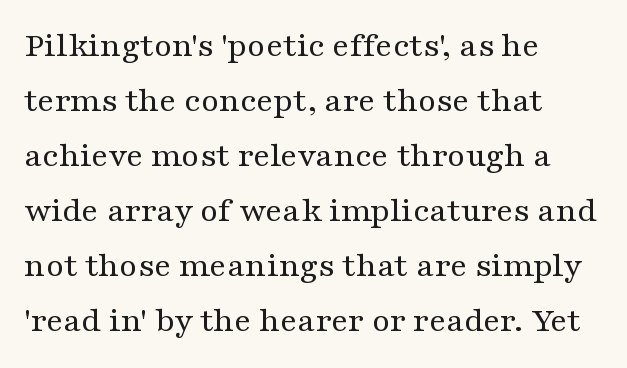
Q: Is the text bold? A: No.
Q: Is the text italic (slanted)? A: No, it is upright.
Q: Is the typeface a serif or a sans-serif typeface? A: Serif.
Q: Is the text underlined? A: No.
Q: How is the paragraph aligned? A: Left-aligned.
Q: Is the spacing between letters normal or unusually wide? A: Normal.
Q: Is the spacing between lines tight, normal or loose? A: Normal.
Q: Width (condensed, normal, or wide)? A: Wide.
Q: Stroke contrast? A: Medium.
Q: x-height? A: Medium.
Q: Monospaced? A: No.
